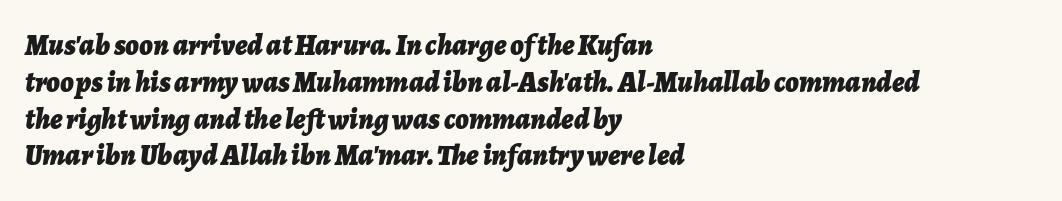
{"italic": "yes", "lean": "right", "slant_degrees": 7, "bold": "yes", "weight": "bold", "width": "normal", "stroke_contrast": "low", "x_height": "medium", "monospaced": "no", "underline": "no", "align": "left", "line_spacing": "normal", "line_spacing_ratio": 1.27, "letter_spacing": "normal", "letter_spacing_em": 0.0, "glyph_px": 29}
